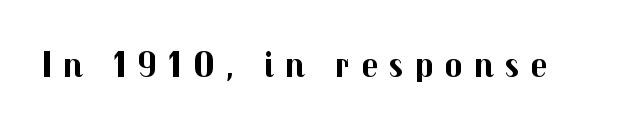
Q: Is the text bold? A: Yes.
Q: Is the text italic (slanted)? A: No, it is upright.
Q: Is the typeface a serif or a sans-serif typeface? A: Sans-serif.
Q: Is the text underlined? A: No.
Q: Is the spacing between letters normal or unusually wide? A: Unusually wide.
Q: Width (condensed, normal, or wide)? A: Normal.
Q: Stroke contrast? A: Medium.
Q: x-height? A: Medium.
Q: Monospaced? A: No.
